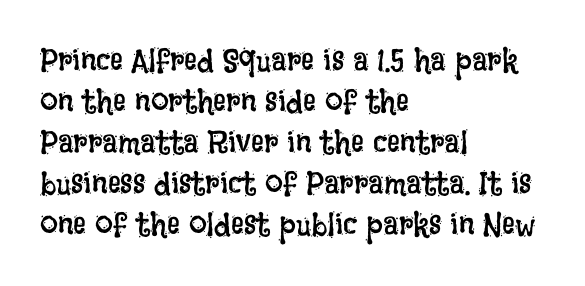
Q: Is the text bold? A: No.
Q: Is the text italic (slanted)? A: No, it is upright.
Q: Is the text underlined? A: No.
Q: How is the paragraph aligned? A: Left-aligned.
Q: Is the spacing between letters normal or unusually wide? A: Normal.
Q: Is the spacing between lines tight, normal or loose? A: Normal.
Q: Width (condensed, normal, or wide)? A: Condensed.
Q: Stroke contrast? A: Low.
Q: x-height? A: Large.
Q: Monospaced? A: No.
